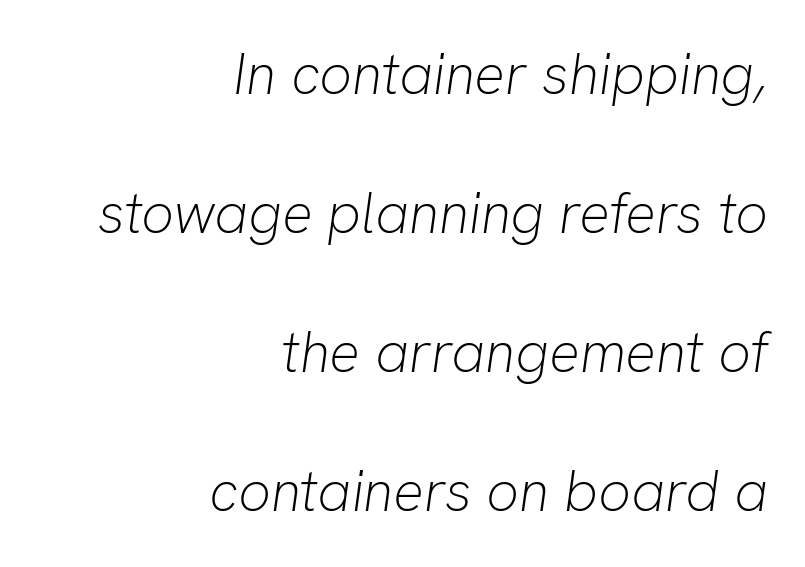
The image shows 57 px light type, italic (leaning right); set right-aligned, loose line spacing (2.44x), normal letter spacing, not underlined; low stroke contrast and a medium x-height.
